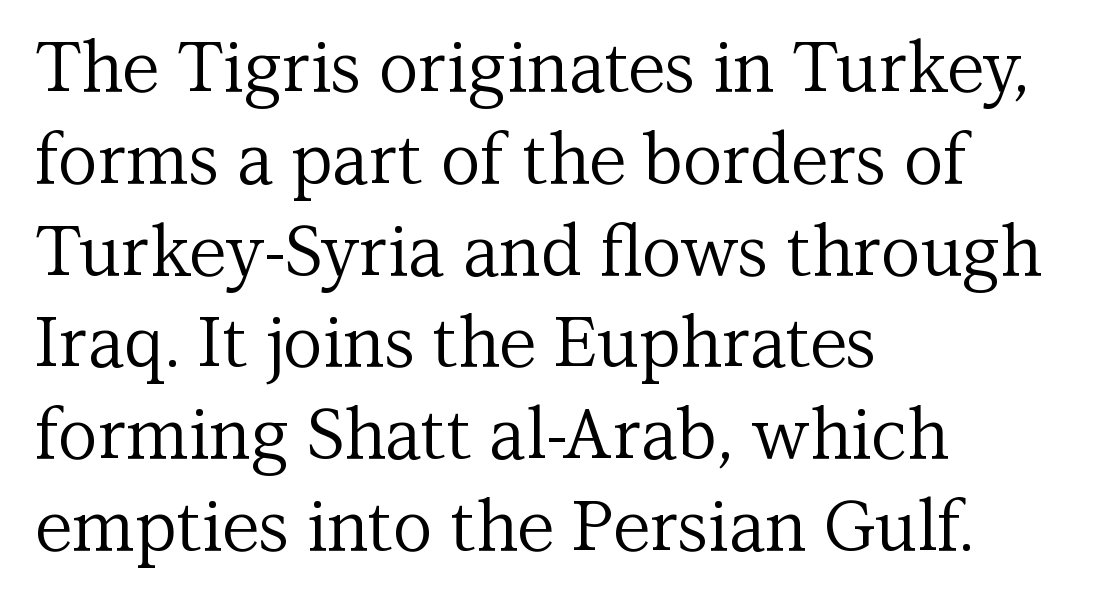
Q: Is the text bold? A: No.
Q: Is the text italic (slanted)? A: No, it is upright.
Q: Is the typeface a serif or a sans-serif typeface? A: Serif.
Q: Is the text underlined? A: No.
Q: How is the paragraph aligned? A: Left-aligned.
Q: Is the spacing between letters normal or unusually wide? A: Normal.
Q: Is the spacing between lines tight, normal or loose? A: Normal.
Q: Width (condensed, normal, or wide)? A: Normal.
Q: Stroke contrast? A: Medium.
Q: x-height? A: Medium.
Q: Monospaced? A: No.
